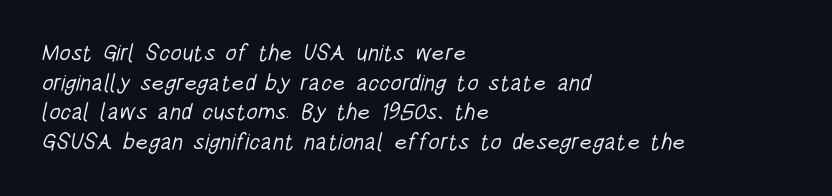
Q: Is the text bold? A: No.
Q: Is the text underlined? A: No.
Q: How is the paragraph aligned? A: Left-aligned.
Q: Is the spacing between letters normal or unusually wide? A: Normal.
Q: Is the spacing between lines tight, normal or loose? A: Normal.
